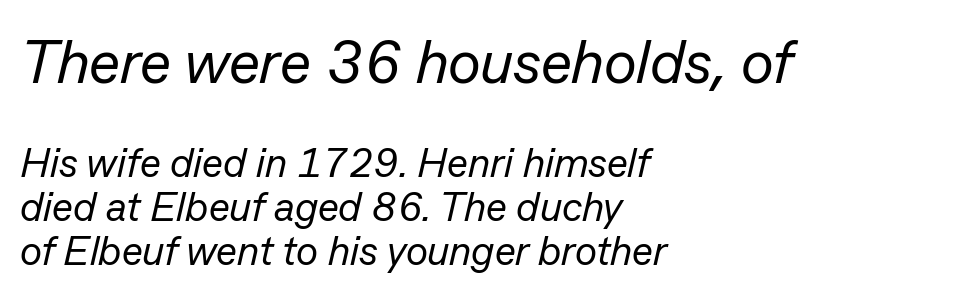
Quick note: italic. Character widths vary here, with narrow letters taking less room than wide ones. Top chunk: large. Bottom chunk: small. These lines stack with their left ends in a neat column. Short note: letters normally spaced. Successive baselines arrive quickly, one right under another.
